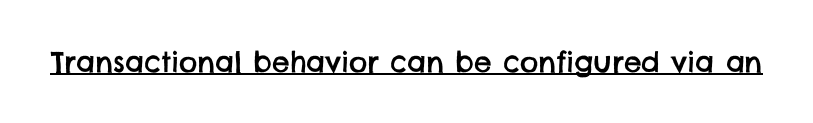
{"serif": "no", "width": "normal", "stroke_contrast": "low", "x_height": "large", "monospaced": "no", "underline": "yes", "letter_spacing": "normal", "letter_spacing_em": 0.0, "glyph_px": 28}
